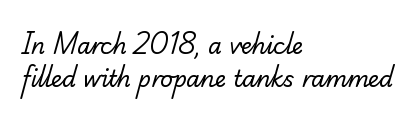
{"bold": "no", "underline": "no", "align": "left", "line_spacing": "normal", "line_spacing_ratio": 1.51, "letter_spacing": "normal", "letter_spacing_em": 0.0, "glyph_px": 22}
